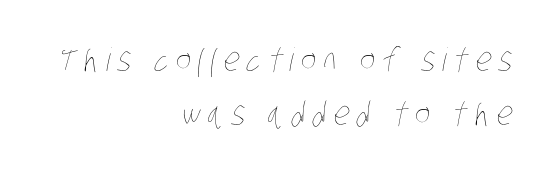
Q: Is the text bold? A: No.
Q: Is the text underlined? A: No.
Q: How is the paragraph aligned? A: Right-aligned.
Q: Is the spacing between letters normal or unusually wide? A: Unusually wide.
Q: Is the spacing between lines tight, normal or loose? A: Normal.
Q: Width (condensed, normal, or wide)? A: Condensed.
Q: Stroke contrast? A: Low.
Q: x-height? A: Large.
Q: Monospaced? A: No.
